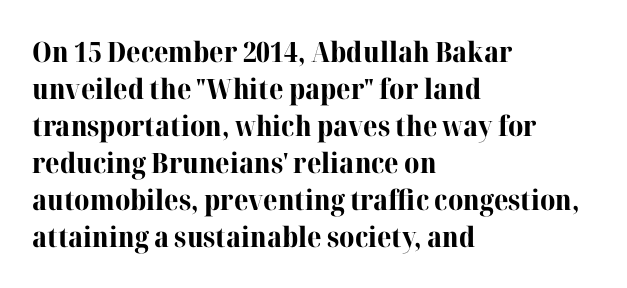
Every stem runs plumb, perpendicular to the baseline. Compared with an ordinary text face, these strokes are far heavier — a full bold. Examine the stroke ends and you'll spot serifs. This sample keeps an unexceptional amount of space between lines. Characters follow at the spacing the type designer built in. The rendering uses natural spacing where letterforms have individual widths.
